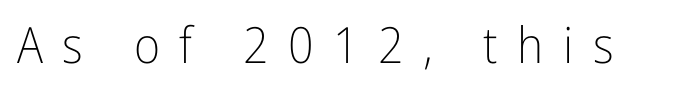
The gap between lines stays unmarked. The tracking jumps out immediately: characters are airy and widely separated. No italicization has been applied; the sample stays upright. Type style note: lacks serifs.
